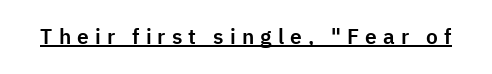
Q: Is the text italic (slanted)? A: No, it is upright.
Q: Is the text underlined? A: Yes.
Q: Is the spacing between letters normal or unusually wide? A: Unusually wide.
